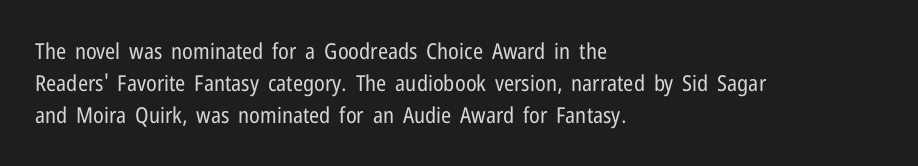
Weight: in the light-to-regular range. These lines keep a tight, regular rhythm from letter to letter. Any mark beneath the type? The region is blank. Left-aligned paragraph, ragged on the right. If you drew a line through each stem, it would be perfectly vertical. Honestly, the row spacing looks completely unremarkable.
